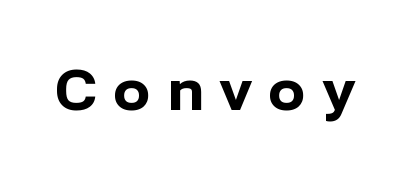
The image shows 56 px bold sans-serif type, upright; set unusually wide letter spacing (+0.27 em), not underlined; low stroke contrast and a medium x-height.
